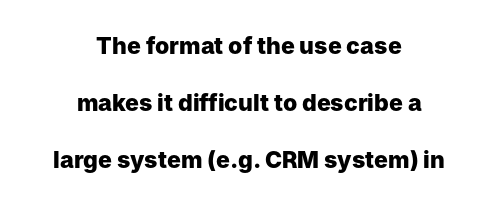
{"italic": "no", "bold": "yes", "underline": "no", "align": "center", "line_spacing": "loose", "line_spacing_ratio": 2.47, "letter_spacing": "normal", "letter_spacing_em": 0.0, "glyph_px": 23}
